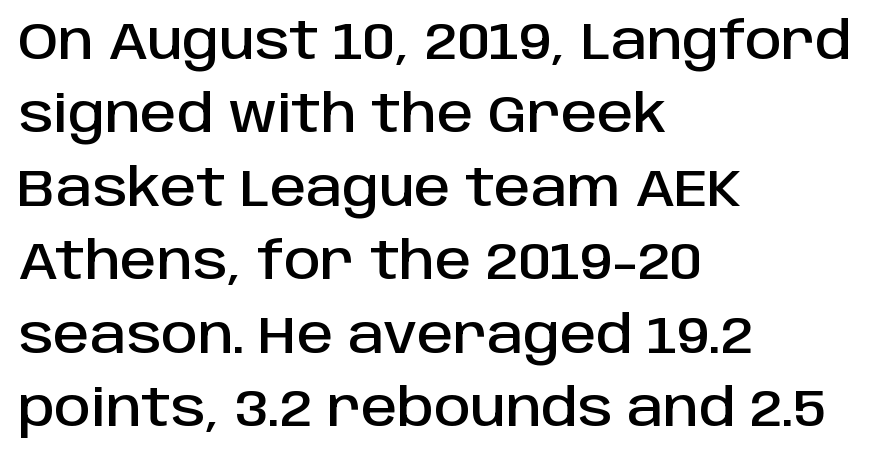
Q: Is the text italic (slanted)? A: No, it is upright.
Q: Is the typeface a serif or a sans-serif typeface? A: Sans-serif.
Q: Is the text underlined? A: No.
Q: How is the paragraph aligned? A: Left-aligned.
Q: Is the spacing between letters normal or unusually wide? A: Normal.
Q: Is the spacing between lines tight, normal or loose? A: Normal.
Q: Width (condensed, normal, or wide)? A: Normal.
Q: Stroke contrast? A: Low.
Q: x-height? A: Large.
Q: Monospaced? A: No.
